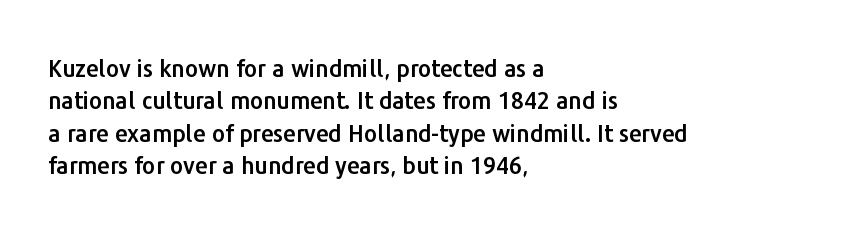
The image shows 23 px text type, upright; set left-aligned, normal line spacing (1.41x), normal letter spacing, not underlined.
